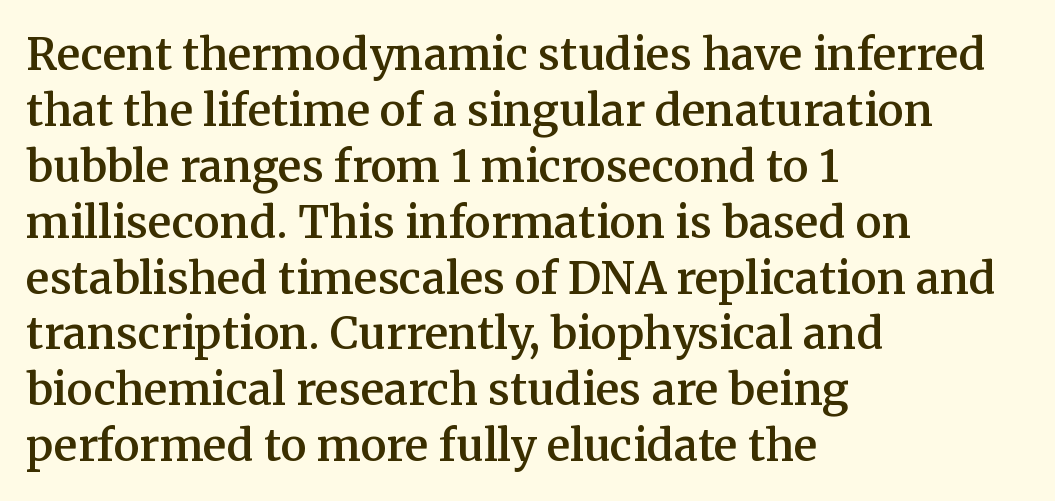
{"serif": "yes", "italic": "no", "bold": "semi", "weight": "semibold", "width": "normal", "stroke_contrast": "medium", "x_height": "medium", "monospaced": "no", "underline": "no", "align": "left", "line_spacing": "normal", "line_spacing_ratio": 1.27, "letter_spacing": "normal", "letter_spacing_em": 0.0, "glyph_px": 44}
